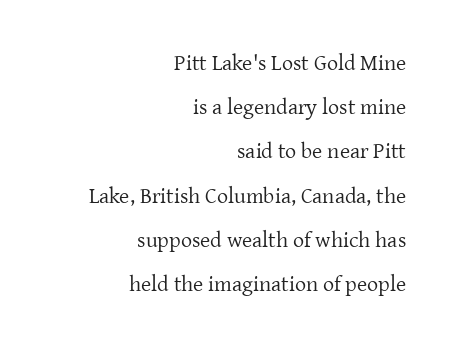
No heavy texture on the line: the type isn't bold. Short note: letters normally spaced. This is roman type, the default non-slanted kind. What's the leading like? Stretched, with rows far apart. The text block is weighted toward the right margin, trailing off unevenly leftward. Only glyphs here, with clear space below each row.
